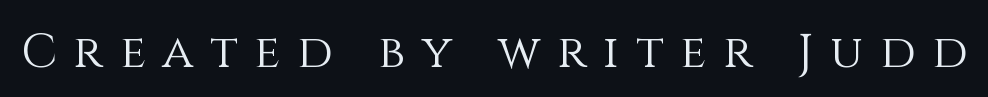
The image shows 47 px light type, upright; set unusually wide letter spacing (+0.36 em), not underlined; medium stroke contrast and a large x-height.
